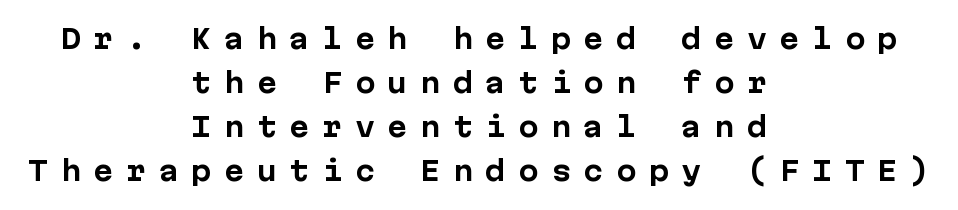
In terms of weight, the rendering is a true, heavy bold. Tall strokes in this sample are plumb rather than angled. Words float on clear page, feet unadorned. What stands out about the letter spacing? Its width — letters are far apart. Baseline-to-baseline distance is the conventional proportion of letter height.
